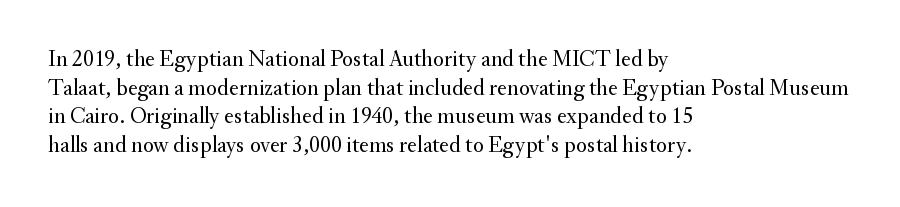
The lines sit at an ordinary, default distance from one another. The text block is weighted toward the left margin, trailing off unevenly rightward. Tracking value appears to be zero — textbook default spacing. Has an underline been added? It has not. Stroke mass is kept to a normal reading level or below.
